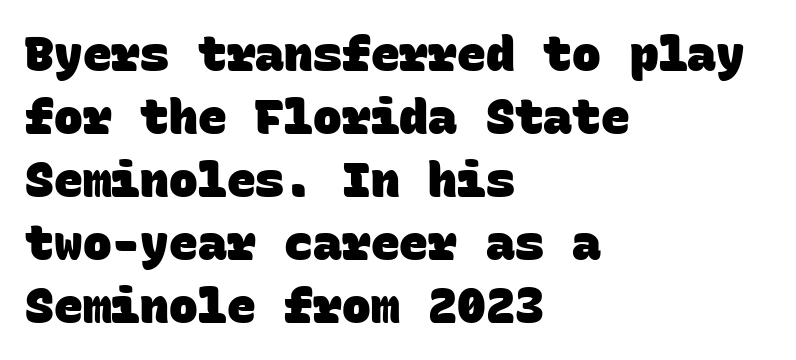
Here the designer chose a console-style face with uniform glyph widths. Compared with a centered layout, this one pins lines to the left instead. Is there much room between lines? A standard amount, neither cramped nor airy. Students, note that the glyphs here touch the page at normal intervals. Unmarked baselines from the first word to the last. Nope, no serifs anywhere on these letters.
